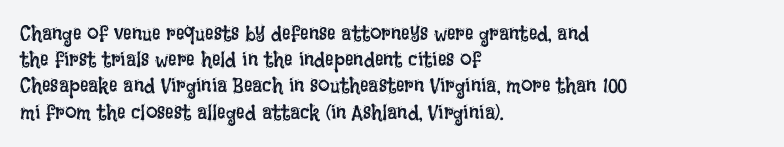
Does extra space separate the letters? No, they use regular spacing. Layout note: lines flush left. The area under the type is left untouched. This reads as an unemphasized weight, regular at the heaviest. This is roman type, the default non-slanted kind. Vertical spacing — default.
